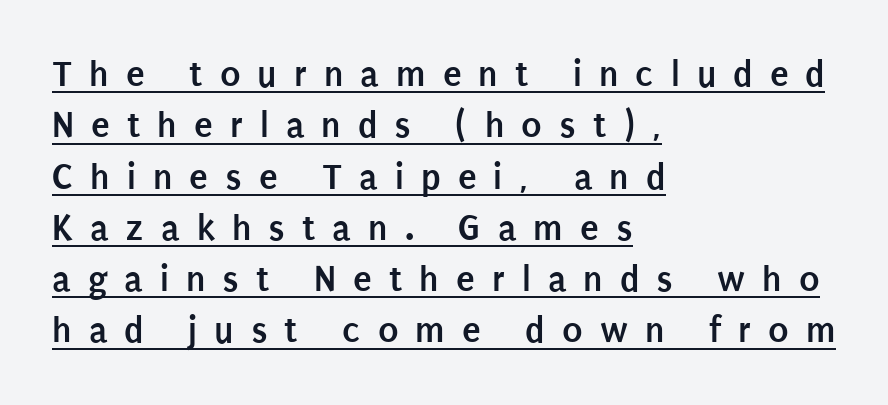
The image shows 38 px semibold, condensed sans-serif type, upright; set left-aligned, normal line spacing (1.35x), unusually wide letter spacing (+0.45 em), underlined; low stroke contrast and a large x-height.
